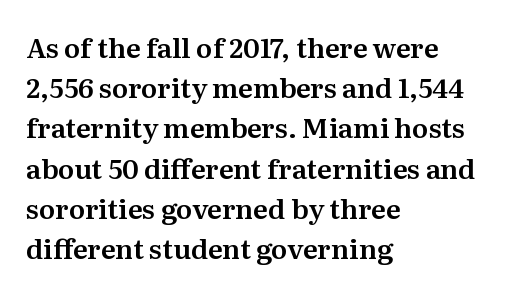
Summary of vertical rhythm: regular, with standard interline spacing. No italicization has been applied; the sample stays upright. One-word summary of the alignment: left. The line texture is even and compact thanks to regular tracking. The space directly below the letters is spotless.
